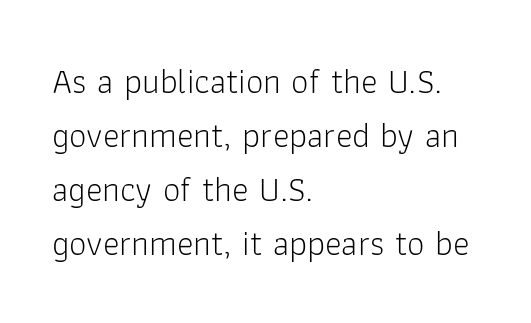
The image shows 35 px light sans-serif type, upright; set left-aligned, normal line spacing (1.54x), normal letter spacing, not underlined; low stroke contrast and a medium x-height.
